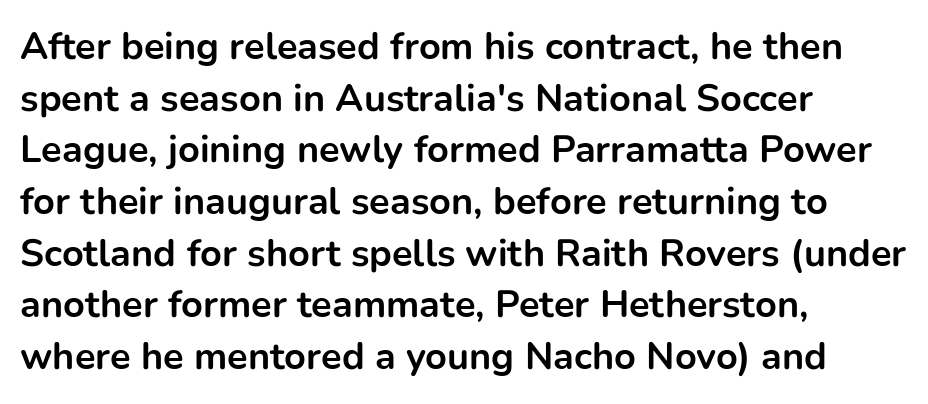
The image shows 38 px bold sans-serif type, upright; set left-aligned, normal line spacing (1.36x), normal letter spacing, not underlined; low stroke contrast and a medium x-height.
